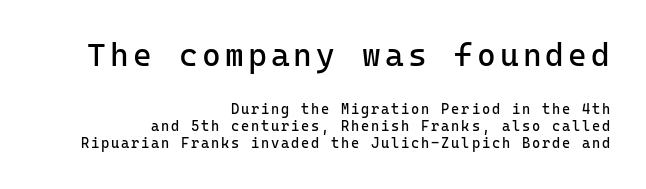
Q: Is the text bold? A: No.
Q: Is the text italic (slanted)? A: No, it is upright.
Q: Is the typeface a serif or a sans-serif typeface? A: Sans-serif.
Q: Is the text underlined? A: No.
Q: How is the paragraph aligned? A: Right-aligned.
Q: Which block of text is set in a larger size, the first (top) or the second (bottom)? A: The first (top) one.
Q: Width (condensed, normal, or wide)? A: Normal.
Q: Stroke contrast? A: Low.
Q: x-height? A: Medium.
Q: Monospaced? A: Yes.
